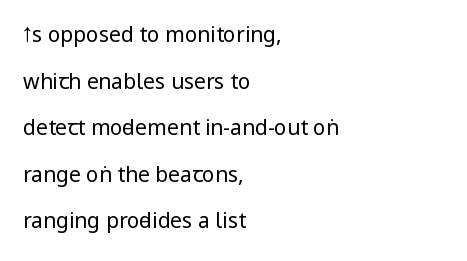
Q: Is the text bold? A: No.
Q: Is the text italic (slanted)? A: No, it is upright.
Q: Is the text underlined? A: No.
Q: How is the paragraph aligned? A: Left-aligned.
Q: Is the spacing between letters normal or unusually wide? A: Normal.
Q: Is the spacing between lines tight, normal or loose? A: Loose.
